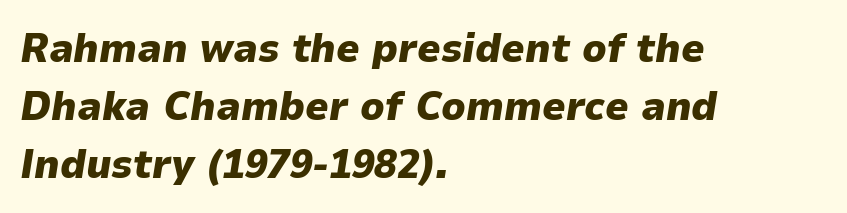
Q: Is the text bold? A: Yes.
Q: Is the text italic (slanted)? A: Yes, it leans right by about 9 degrees.
Q: Is the text underlined? A: No.
Q: How is the paragraph aligned? A: Left-aligned.
Q: Is the spacing between letters normal or unusually wide? A: Normal.
Q: Is the spacing between lines tight, normal or loose? A: Normal.
Q: Width (condensed, normal, or wide)? A: Normal.
Q: Stroke contrast? A: Low.
Q: x-height? A: Medium.
Q: Monospaced? A: No.
